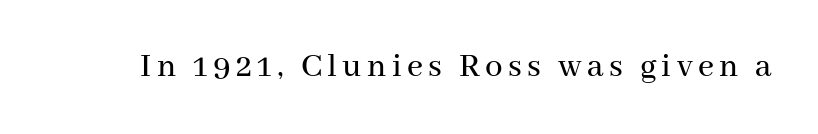
Characters remain perfectly vertical along every line. Looks like regular typesetting: each glyph gets only the width it needs. Font category for this specimen: serif. The string is rendered with underlining switched off.
